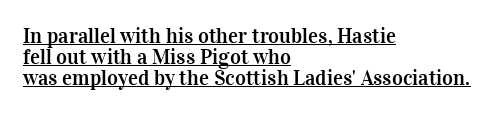
Compared with typical paragraphs, the rows here are closer together. The setting favours the left margin, as ordinary paragraphs usually do. Underlining? Definitely there. The gaps between neighbouring characters are ordinary and unremarkable. Posture: upright roman.
